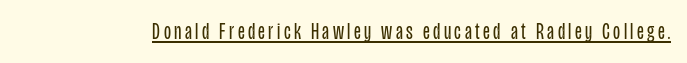
The image shows 23 px text type, upright; set underlined.
